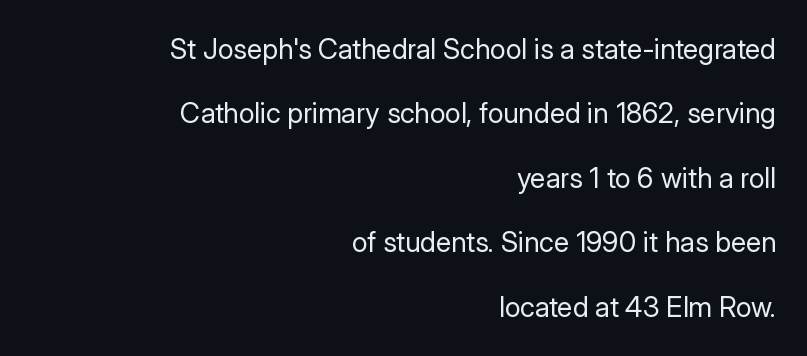
Q: Is the text bold? A: No.
Q: Is the text italic (slanted)? A: No, it is upright.
Q: Is the typeface a serif or a sans-serif typeface? A: Sans-serif.
Q: Is the text underlined? A: No.
Q: How is the paragraph aligned? A: Right-aligned.
Q: Is the spacing between letters normal or unusually wide? A: Normal.
Q: Is the spacing between lines tight, normal or loose? A: Loose.
Q: Width (condensed, normal, or wide)? A: Normal.
Q: Stroke contrast? A: Low.
Q: x-height? A: Medium.
Q: Monospaced? A: No.
